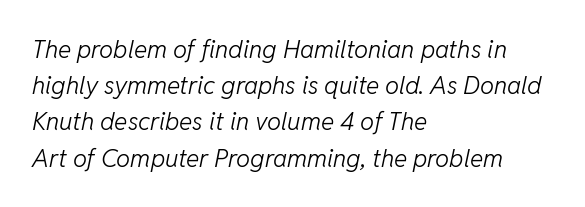
{"italic": "yes", "lean": "right", "slant_degrees": 11, "bold": "no", "underline": "no", "align": "left", "line_spacing": "normal", "line_spacing_ratio": 1.45, "letter_spacing": "normal", "letter_spacing_em": 0.0, "glyph_px": 25}
